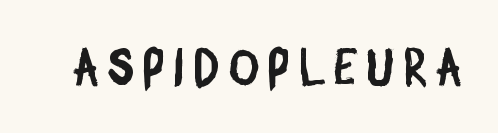
{"serif": "no", "width": "condensed", "stroke_contrast": "low", "x_height": "large", "monospaced": "no", "underline": "no", "glyph_px": 51}
